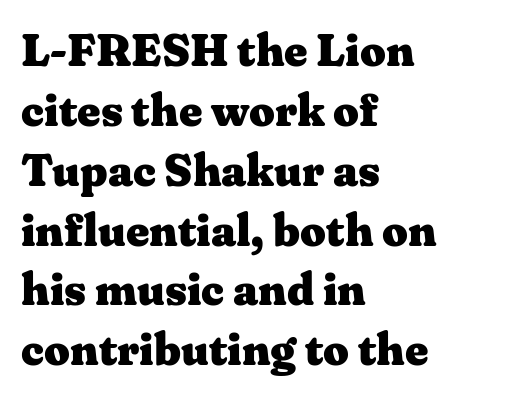
Q: Is the text bold? A: Yes.
Q: Is the text italic (slanted)? A: No, it is upright.
Q: Is the typeface a serif or a sans-serif typeface? A: Serif.
Q: Is the text underlined? A: No.
Q: How is the paragraph aligned? A: Left-aligned.
Q: Is the spacing between letters normal or unusually wide? A: Normal.
Q: Is the spacing between lines tight, normal or loose? A: Normal.
Q: Width (condensed, normal, or wide)? A: Wide.
Q: Stroke contrast? A: Medium.
Q: x-height? A: Medium.
Q: Monospaced? A: No.
